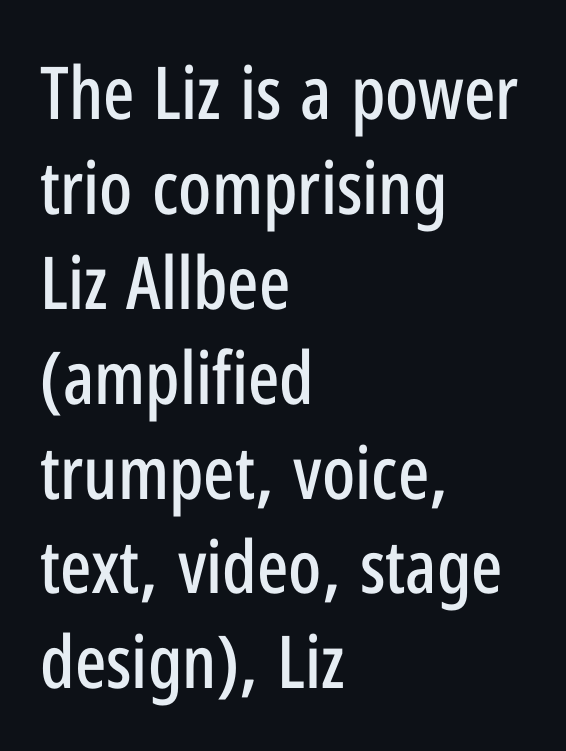
The image shows 73 px condensed sans-serif type, upright; set left-aligned, normal line spacing (1.3x), normal letter spacing, not underlined; low stroke contrast and a medium x-height.
